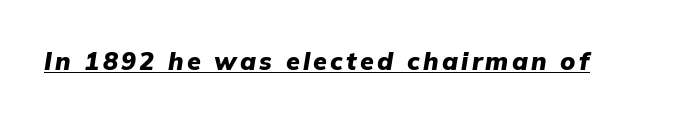
You'd pick this weight for a headline — it's a proper bold. In designer terms, the underline attribute is active on this setting. Looking at the ascenders, they clearly lean.
